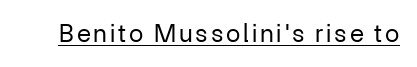
{"italic": "no", "bold": "no", "underline": "yes", "glyph_px": 26}
